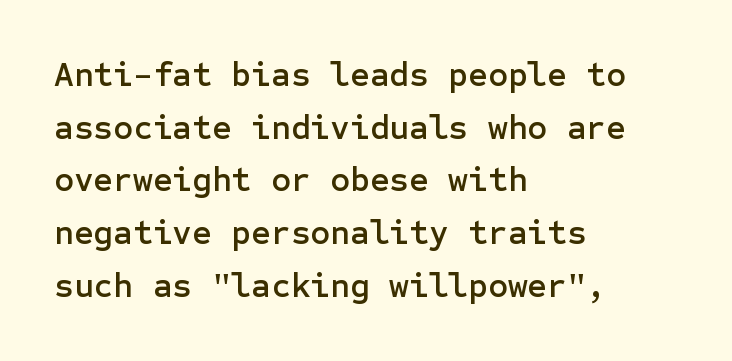
{"serif": "no", "italic": "no", "width": "normal", "stroke_contrast": "low", "x_height": "medium", "underline": "no", "align": "left", "line_spacing": "normal", "line_spacing_ratio": 1.55, "letter_spacing": "normal", "letter_spacing_em": 0.0, "glyph_px": 34}
